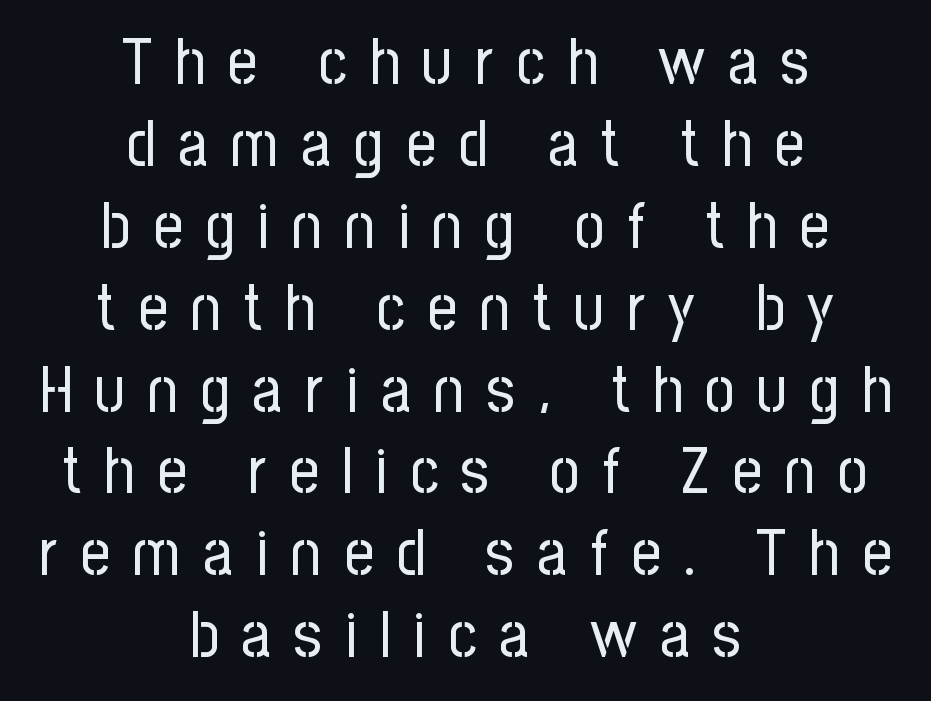
Q: Is the text bold? A: No.
Q: Is the text italic (slanted)? A: No, it is upright.
Q: Is the typeface a serif or a sans-serif typeface? A: Sans-serif.
Q: Is the text underlined? A: No.
Q: How is the paragraph aligned? A: Centered.
Q: Is the spacing between letters normal or unusually wide? A: Unusually wide.
Q: Is the spacing between lines tight, normal or loose? A: Normal.
Q: Width (condensed, normal, or wide)? A: Condensed.
Q: Stroke contrast? A: Low.
Q: x-height? A: Medium.
Q: Monospaced? A: No.
